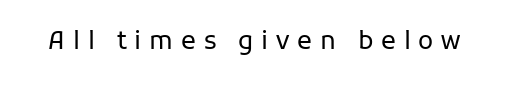
{"italic": "no", "bold": "no", "underline": "no", "letter_spacing": "wide", "letter_spacing_em": 0.31, "glyph_px": 25}
